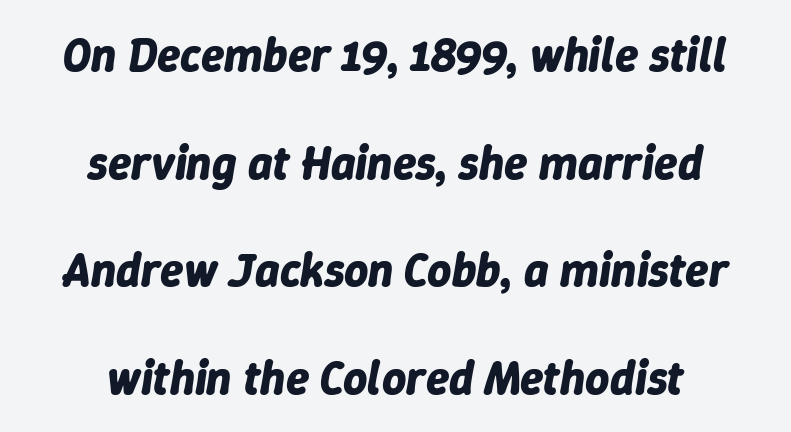
Italic? Definitely — the glyphs are oblique. Underline: absent. The setting favours the middle, as headings and verse often do. Regarding leading, the lines here are spaced well apart. Stroke thickness is high; the sample reads as a true bold.
